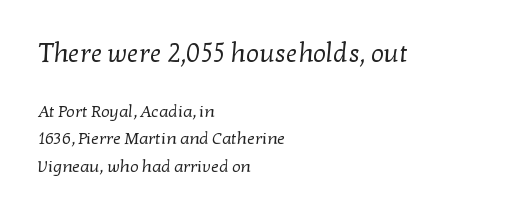
The line-height multiplier appears to be the usual default. The gap between lines stays unmarked. Words appear dense and cohesive because spacing is normal. Typesetter's note — upper block bumped up in size, lower block left smaller.
